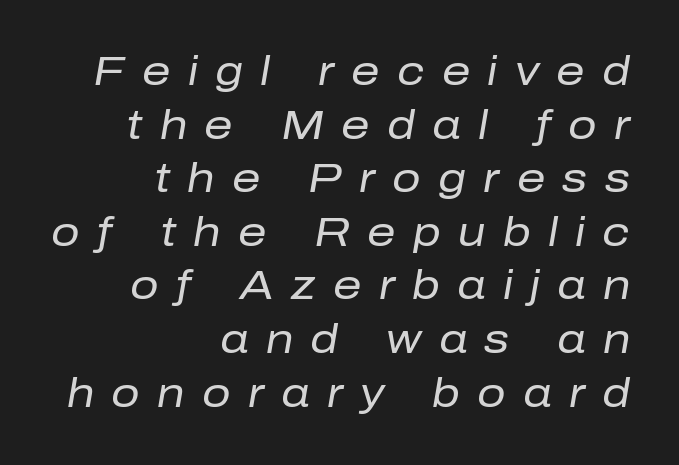
{"italic": "yes", "lean": "right", "slant_degrees": 10, "bold": "no", "weight": "regular", "width": "normal", "stroke_contrast": "low", "x_height": "medium", "monospaced": "no", "underline": "no", "align": "right", "line_spacing": "normal", "line_spacing_ratio": 1.34, "letter_spacing": "wide", "letter_spacing_em": 0.43, "glyph_px": 40}
